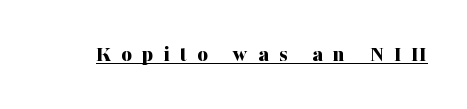
Is there an underline? Yes — a line sits under the letters. The gaps between neighbouring characters are conspicuously large. You'd pick this weight for a headline — it's a proper bold. You can tell it's not italic because the verticals are truly vertical.
